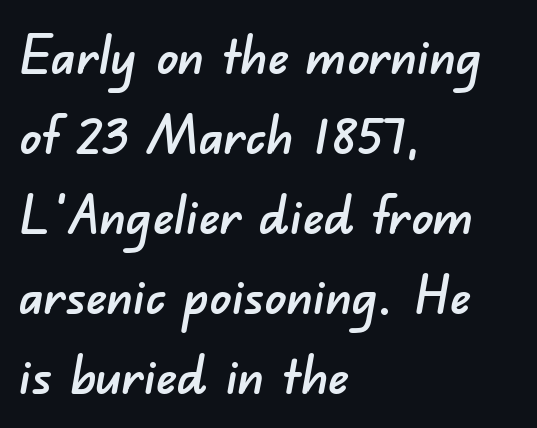
Q: Is the typeface a serif or a sans-serif typeface? A: Sans-serif.
Q: Is the text underlined? A: No.
Q: How is the paragraph aligned? A: Left-aligned.
Q: Is the spacing between letters normal or unusually wide? A: Normal.
Q: Is the spacing between lines tight, normal or loose? A: Normal.
Q: Width (condensed, normal, or wide)? A: Normal.
Q: Stroke contrast? A: Low.
Q: x-height? A: Small.
Q: Monospaced? A: No.
